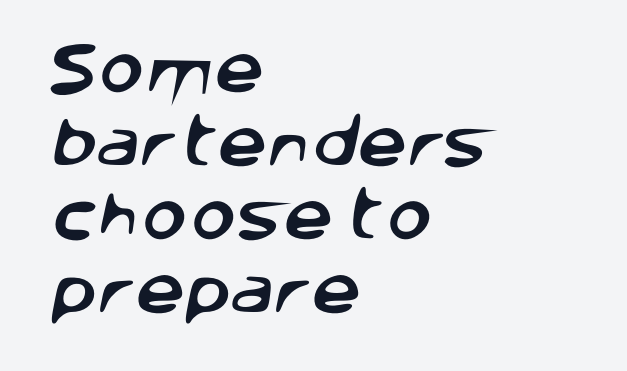
Typographically, this falls in the sans-serif category. The paragraph has a hard left edge and a soft right edge. The string is rendered with underlining switched off. Quick note: interline space is typical. The passage shown is typed in a proportional face where columns would drift.
